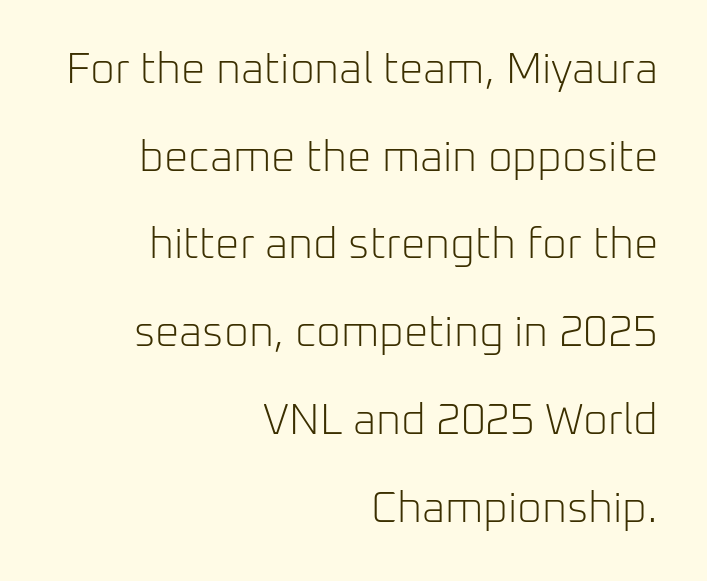
These lines are set flush right with a ragged left edge. The weight would be labelled regular, book, light, or lighter still. Tall strokes in this sample are plumb rather than angled. Horizontal bands of white between lines are thick stripes.
